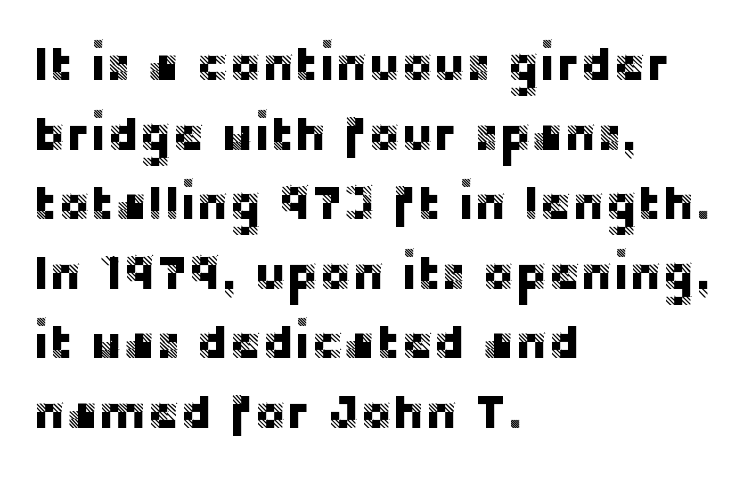
Evenly set lines give the paragraph a standard silhouette. Inter-character spacing is left at the font's built-in metrics. The type sits square on the baseline with zero lean. Has an underline been added? It has not. The paragraph has a hard left edge and a soft right edge. Nothing sits at the stroke ends, so this counts as sans-serif.
